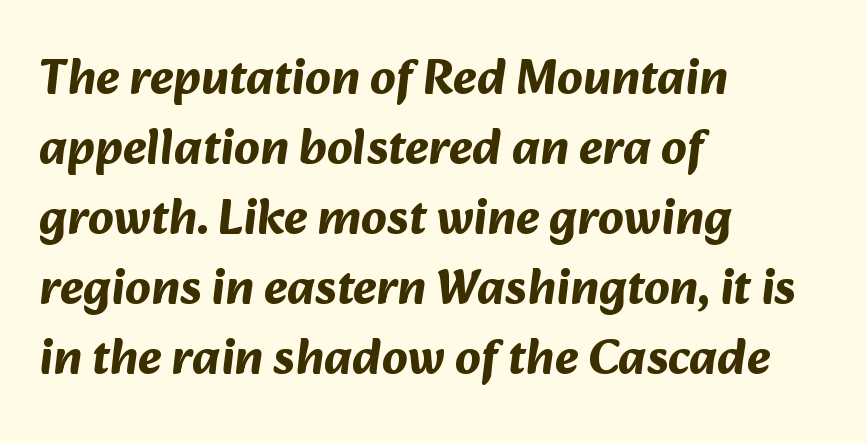
{"serif": "no", "bold": "yes", "weight": "bold", "width": "normal", "stroke_contrast": "medium", "x_height": "medium", "monospaced": "no", "underline": "no", "align": "left", "line_spacing": "normal", "line_spacing_ratio": 1.4, "letter_spacing": "normal", "letter_spacing_em": 0.0, "glyph_px": 50}
